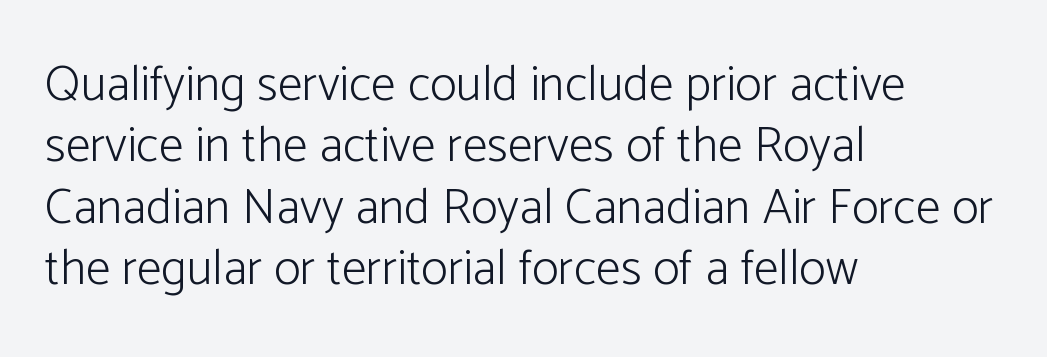
The image shows 50 px light sans-serif type, upright; set left-aligned, line spacing 1.23x, normal letter spacing, not underlined; low stroke contrast and a medium x-height.
